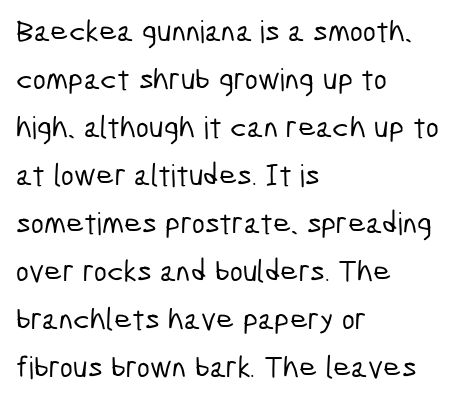
Q: Is the typeface a serif or a sans-serif typeface? A: Sans-serif.
Q: Is the text underlined? A: No.
Q: How is the paragraph aligned? A: Left-aligned.
Q: Is the spacing between letters normal or unusually wide? A: Normal.
Q: Is the spacing between lines tight, normal or loose? A: Normal.
Q: Width (condensed, normal, or wide)? A: Condensed.
Q: Stroke contrast? A: Low.
Q: x-height? A: Medium.
Q: Monospaced? A: No.
